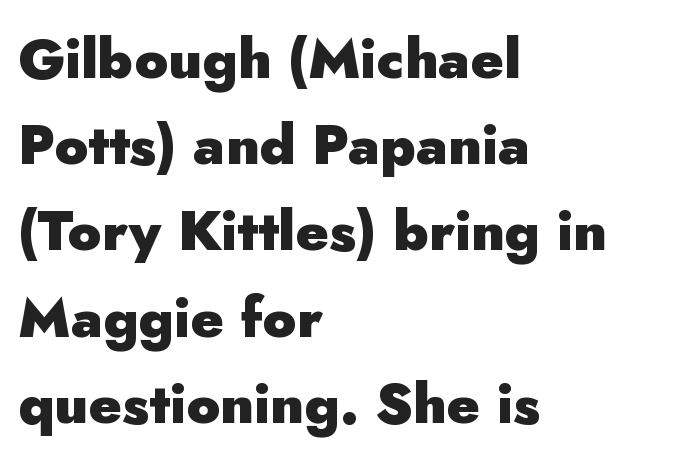
You could not count columns in this text — the font is proportionally spaced. Weight check: bold — yes, fully. The rendering shows plain stroke endings on the letterforms — a sans-serif design. A typesetter would mark this as roman, not italic. The rendering uses a moderate line-height, typical for paragraphs.
